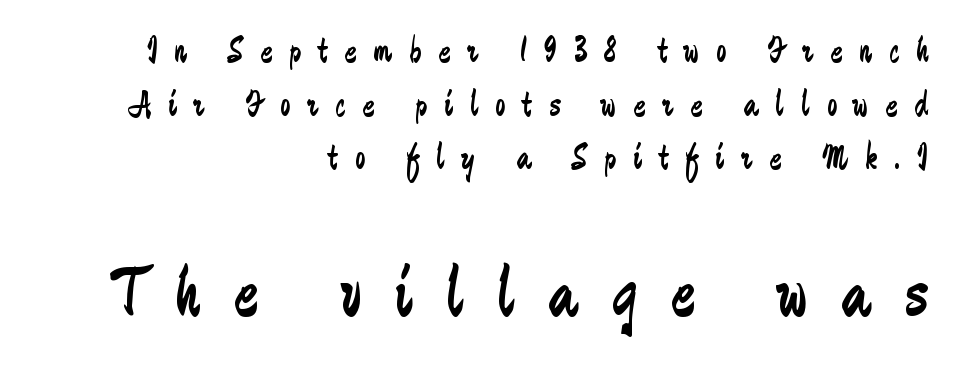
Q: Is the text bold? A: No.
Q: Is the text italic (slanted)? A: Yes.
Q: Is the typeface a serif or a sans-serif typeface? A: Sans-serif.
Q: Is the text underlined? A: No.
Q: How is the paragraph aligned? A: Right-aligned.
Q: Is the spacing between letters normal or unusually wide? A: Unusually wide.
Q: Is the spacing between lines tight, normal or loose? A: Normal.
Q: Which block of text is set in a larger size, the first (top) or the second (bottom)? A: The second (bottom) one.
Q: Width (condensed, normal, or wide)? A: Condensed.
Q: Stroke contrast? A: Low.
Q: x-height? A: Small.
Q: Monospaced? A: No.
